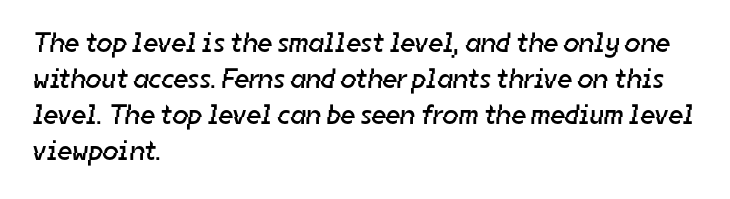
Are there feet on the stems? There aren't — it's a sans. Characters follow at the spacing the type designer built in. The foot of each line stays bare and open. Bold? No — there's no thickening of the strokes. The block of text has a typical density, with ordinary space between rows. The passage shown is typed in a proportional face where columns would drift.
